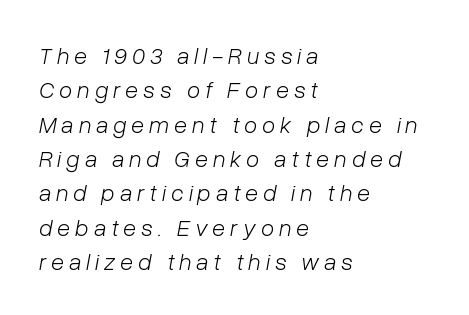
The compositor pushed each line to the left boundary. Summary of vertical rhythm: regular, with standard interline spacing. The zone under the glyphs is completely vacant. The typography opts for an oblique posture over an upright one.
